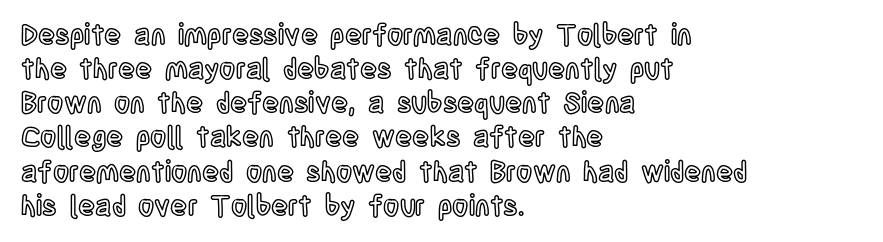
The setting favours the left margin, as ordinary paragraphs usually do. Lines of text with bare space underneath. You could not count columns in this text — the font is proportionally spaced. Students, note that the glyphs here touch the page at normal intervals. Rendered with straight, roman letterforms.
